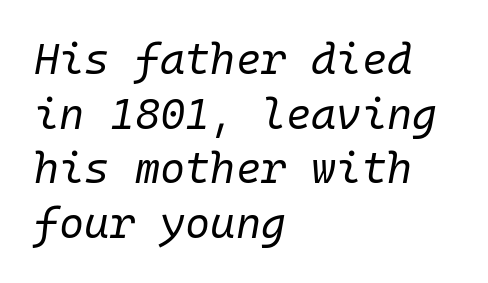
Is the block centered? No — it sits flush against the left margin. Do the characters align in a grid? Yes, the font is monospaced. Unmarked baselines from the first word to the last. There is no visible air inserted between adjacent glyphs.
